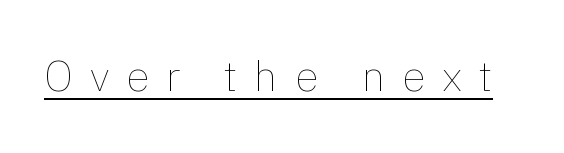
Is there any slant? The stems are plumb. Do the characters align in a grid? No, the font is proportional. Honestly, the letter spacing is so wide it's the main thing you notice. Notice how a bar underscores the lettering throughout. Weight: not bold — regular or lighter.
